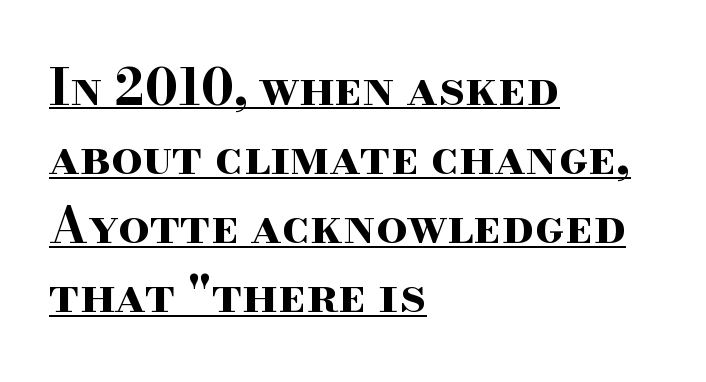
Whoever set this chose a conventional vertical rhythm. A typesetter would call this proportional, since set widths differ per character. Does the weight exceed regular? Yes, all the way to bold. Line starts are locked; line ends wander. Old-style or modern, the face here clearly has serifs.
